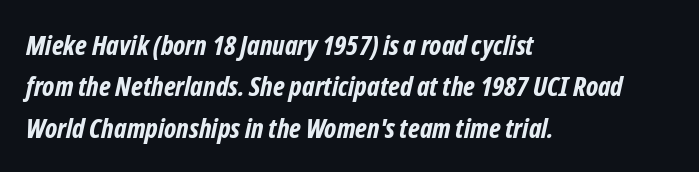
{"bold": "yes", "underline": "no", "align": "left", "line_spacing": "normal", "line_spacing_ratio": 1.53, "letter_spacing": "normal", "letter_spacing_em": 0.0, "glyph_px": 27}
